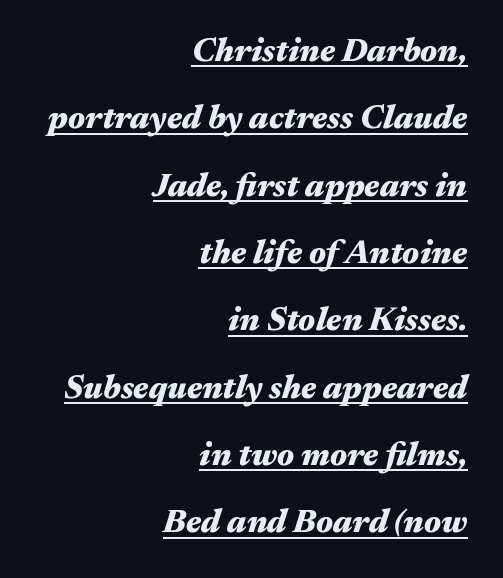
Q: Is the text bold? A: Yes.
Q: Is the text italic (slanted)? A: Yes, it leans right by about 17 degrees.
Q: Is the text underlined? A: Yes.
Q: How is the paragraph aligned? A: Right-aligned.
Q: Is the spacing between letters normal or unusually wide? A: Normal.
Q: Is the spacing between lines tight, normal or loose? A: Loose.
Q: Width (condensed, normal, or wide)? A: Wide.
Q: Stroke contrast? A: Medium.
Q: x-height? A: Medium.
Q: Monospaced? A: No.
